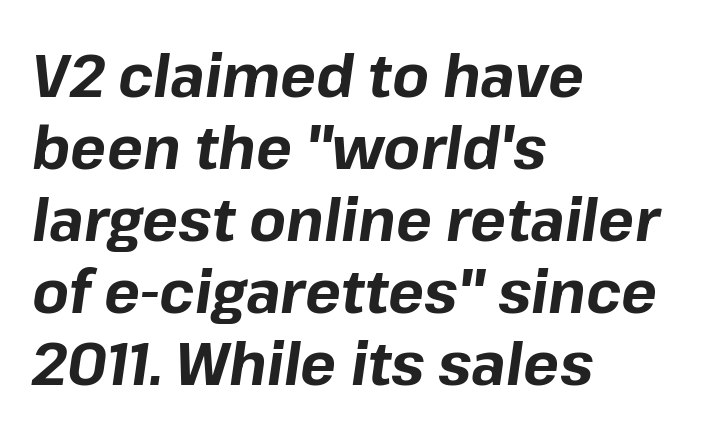
{"italic": "yes", "lean": "right", "slant_degrees": 8, "bold": "yes", "weight": "bold", "width": "normal", "stroke_contrast": "low", "x_height": "medium", "monospaced": "no", "underline": "no", "align": "left", "line_spacing_ratio": 1.2, "letter_spacing": "normal", "letter_spacing_em": 0.0, "glyph_px": 60}
